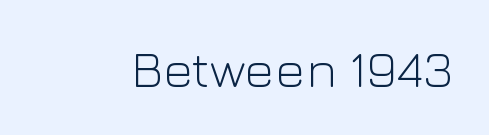
Q: Is the text bold? A: No.
Q: Is the text italic (slanted)? A: No, it is upright.
Q: Is the typeface a serif or a sans-serif typeface? A: Sans-serif.
Q: Is the text underlined? A: No.
Q: Is the spacing between letters normal or unusually wide? A: Normal.
Q: Width (condensed, normal, or wide)? A: Normal.
Q: Stroke contrast? A: Low.
Q: x-height? A: Medium.
Q: Monospaced? A: No.
